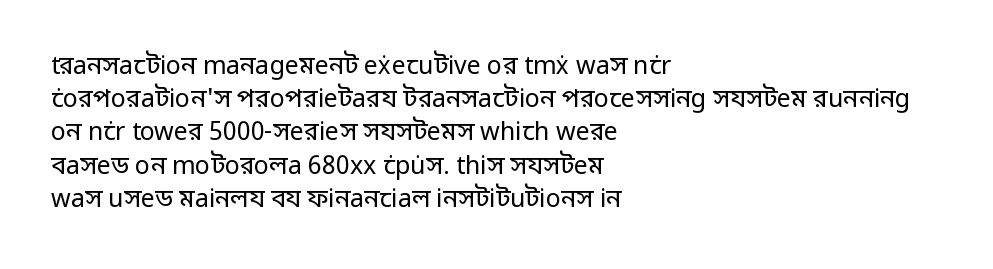
These lines sit exactly where default settings would place them. Decoration check: the copy has no underline. The typeface has the unassuming heft of standard copy or less. Horizontal alignment here is leftward, the default for most running prose.
